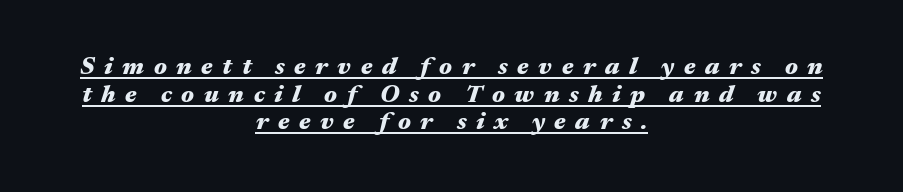
The image shows 25 px bold type, italic (leaning right); set centered, tight line spacing (1.11x), unusually wide letter spacing (+0.38 em), underlined.
